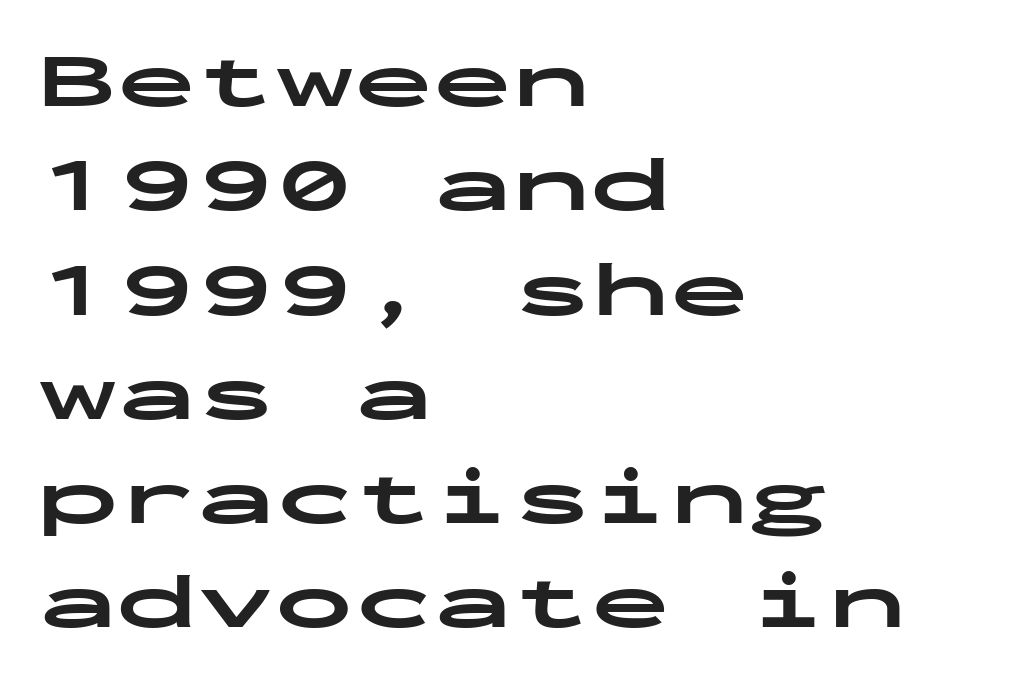
The image shows 79 px bold, wide sans-serif type, upright, monospaced; set left-aligned, normal line spacing (1.32x), normal letter spacing, not underlined; low stroke contrast and a medium x-height.
